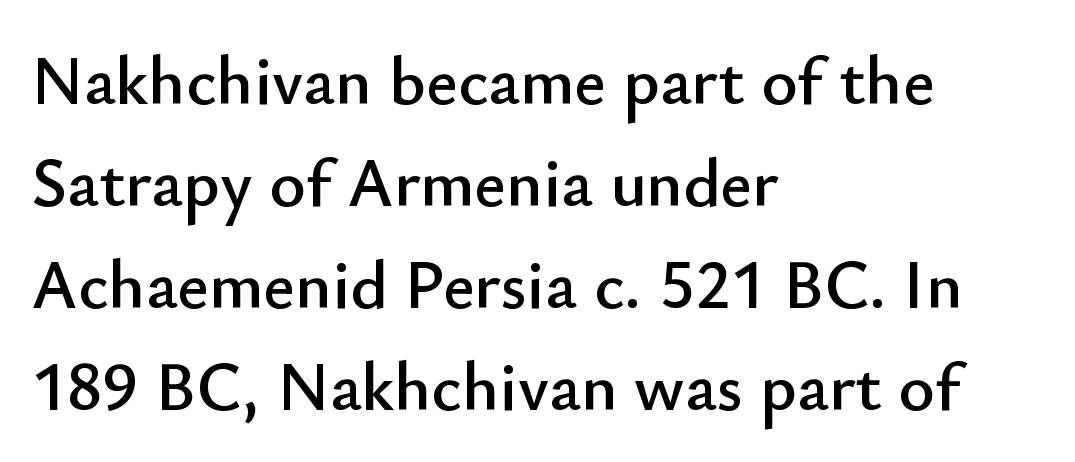
{"serif": "no", "italic": "no", "width": "normal", "stroke_contrast": "low", "x_height": "small", "monospaced": "no", "underline": "no", "align": "left", "line_spacing": "normal", "line_spacing_ratio": 1.48, "letter_spacing": "normal", "letter_spacing_em": 0.0, "glyph_px": 69}
